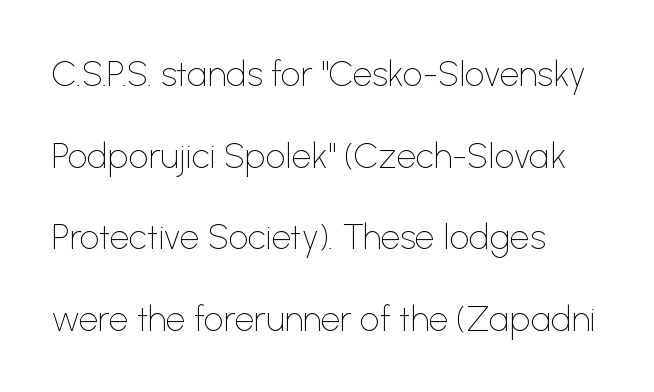
Q: Is the text bold? A: No.
Q: Is the text italic (slanted)? A: No, it is upright.
Q: Is the typeface a serif or a sans-serif typeface? A: Sans-serif.
Q: Is the text underlined? A: No.
Q: How is the paragraph aligned? A: Left-aligned.
Q: Is the spacing between letters normal or unusually wide? A: Normal.
Q: Is the spacing between lines tight, normal or loose? A: Loose.
Q: Width (condensed, normal, or wide)? A: Normal.
Q: Stroke contrast? A: Low.
Q: x-height? A: Medium.
Q: Monospaced? A: No.
